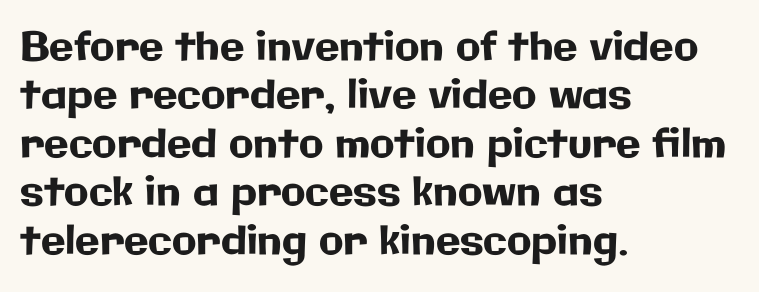
The image shows 40 px sans-serif type, upright; set left-aligned, line spacing 1.21x, normal letter spacing, not underlined; low stroke contrast and a medium x-height.
